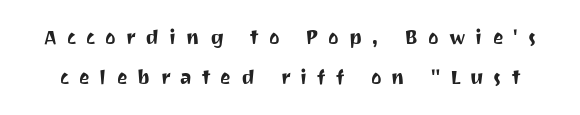
The image shows 20 px text type, upright; set loose line spacing (2.01x), unusually wide letter spacing (+0.5 em), not underlined.
